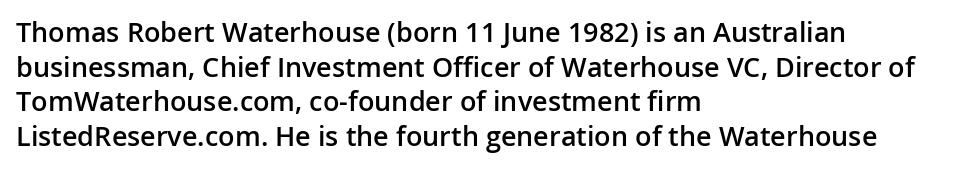
Q: Is the text bold? A: Semi-bold.
Q: Is the text italic (slanted)? A: No, it is upright.
Q: Is the text underlined? A: No.
Q: How is the paragraph aligned? A: Left-aligned.
Q: Is the spacing between letters normal or unusually wide? A: Normal.
Q: Is the spacing between lines tight, normal or loose? A: Normal.
